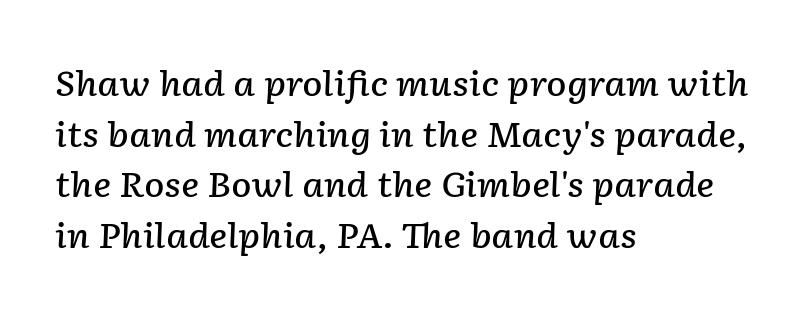
The area under the type is left untouched. Layout note: lines flush left. What weight is shown? A semibold, between regular and bold. The vertical gap from one line to the next is medium. This sample uses an oblique cut, with every glyph tilted off the vertical. Do the characters align in a grid? No, the font is proportional.
